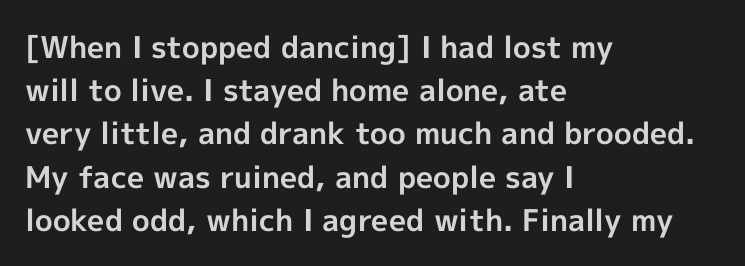
The image shows 30 px bold sans-serif type, upright; set left-aligned, normal line spacing (1.44x), normal letter spacing, not underlined; a medium x-height.
